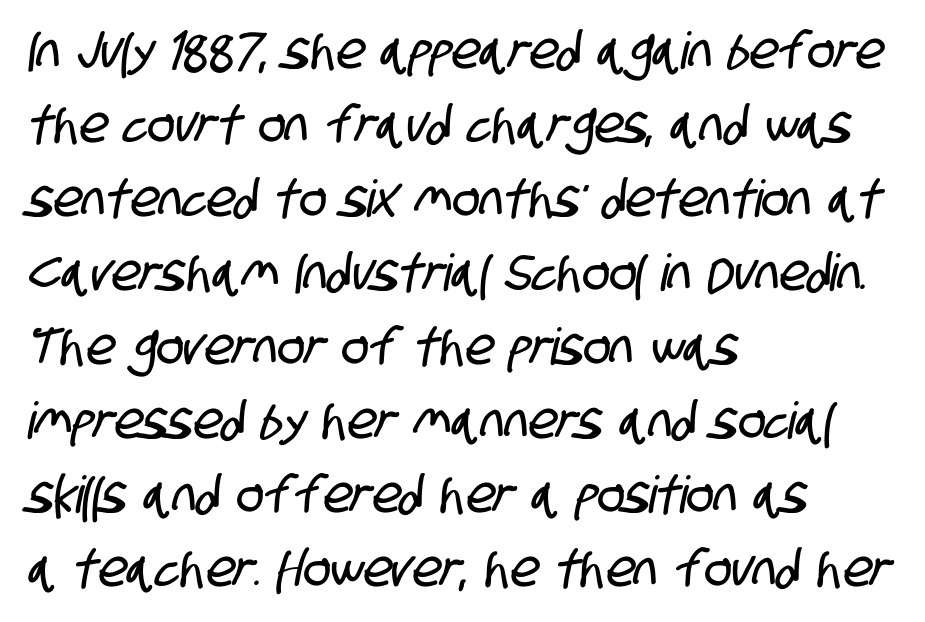
{"serif": "no", "width": "condensed", "stroke_contrast": "low", "x_height": "large", "monospaced": "no", "underline": "no", "align": "left", "line_spacing": "normal", "line_spacing_ratio": 1.45, "letter_spacing": "normal", "letter_spacing_em": 0.0, "glyph_px": 51}
